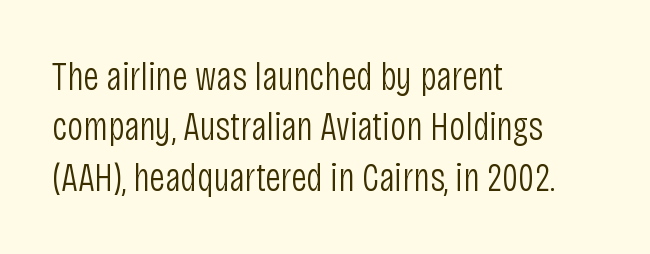
The image shows 40 px light, condensed sans-serif type, upright; set left-aligned, normal line spacing (1.26x), normal letter spacing, not underlined; low stroke contrast and a large x-height.
